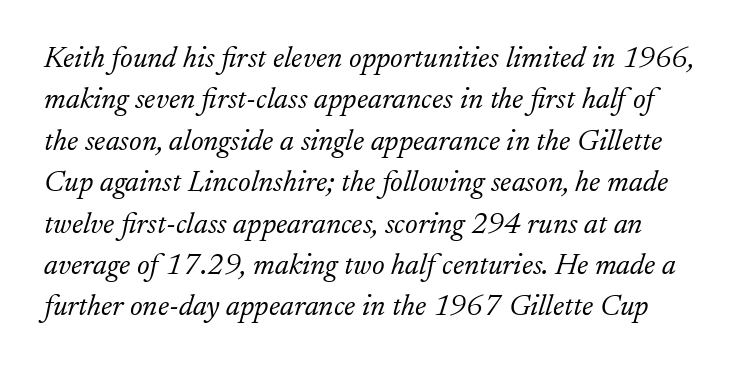
Are there feet on the stems? There are — it's a serif. Nobody drew a line under any word here. A quiet, ordinary-to-light weight characterises the typeface. Letter spacing: default. This sample has the flowing, uneven cadence of proportional lettering. Compared with ordinary roman type, these characters are visibly tilted.
